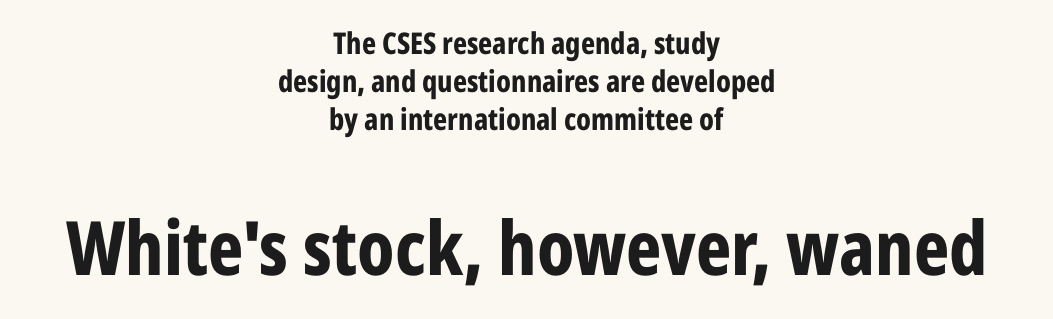
Q: Is the text bold? A: Yes.
Q: Is the text italic (slanted)? A: No, it is upright.
Q: Is the typeface a serif or a sans-serif typeface? A: Sans-serif.
Q: Is the text underlined? A: No.
Q: How is the paragraph aligned? A: Centered.
Q: Is the spacing between letters normal or unusually wide? A: Normal.
Q: Is the spacing between lines tight, normal or loose? A: Normal.
Q: Which block of text is set in a larger size, the first (top) or the second (bottom)? A: The second (bottom) one.
Q: Width (condensed, normal, or wide)? A: Condensed.
Q: Stroke contrast? A: Low.
Q: x-height? A: Medium.
Q: Monospaced? A: No.
